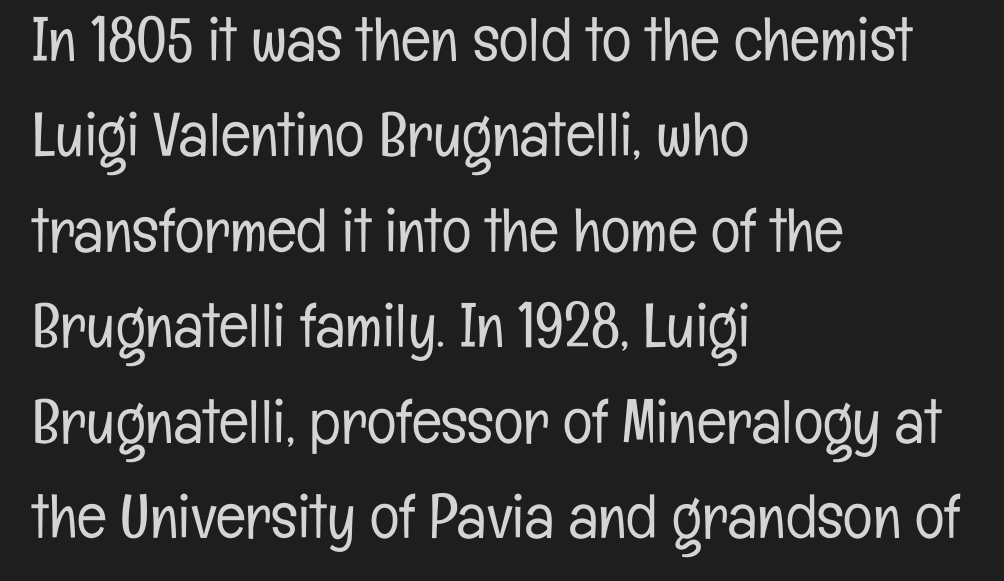
The horizontal fit of the characters is conventional and even. The rag falls on the right side of this text block. Varying glyph widths throughout — classic text-font behaviour. Tall strokes in this sample are plumb rather than angled.
